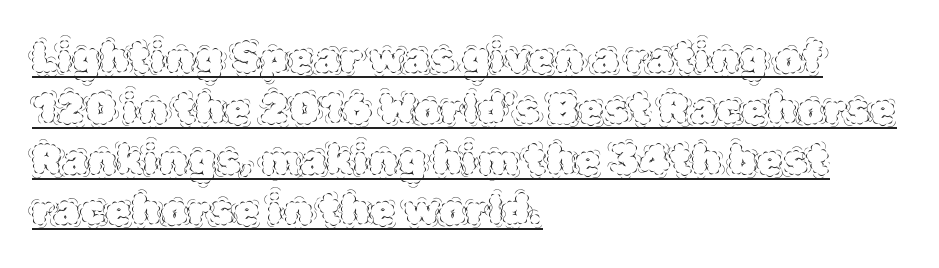
{"italic": "no", "bold": "no", "weight": "thin", "width": "normal", "x_height": "large", "monospaced": "no", "underline": "yes", "align": "left", "line_spacing_ratio": 1.21, "letter_spacing": "normal", "letter_spacing_em": 0.0, "glyph_px": 42}
